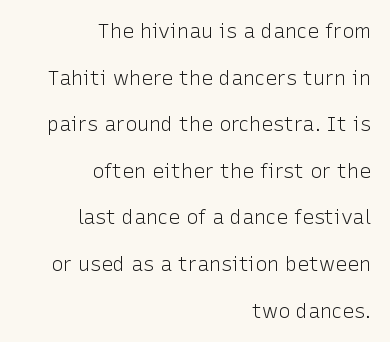
The image shows 20 px text type, upright; set right-aligned, loose line spacing (2.33x), normal letter spacing, not underlined.
